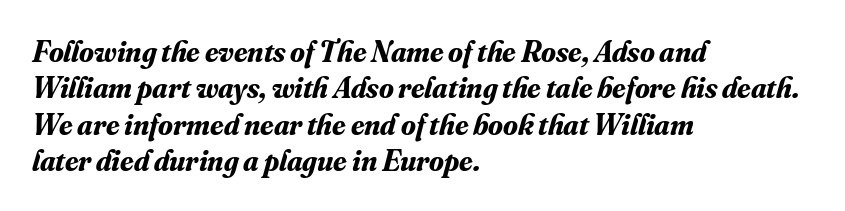
A dark, heavy texture on the line: the type is bold. Old-style or modern, the face here clearly has serifs. Posture: slanted. Tracking here is standard; glyphs follow each other at the usual distance. You could not count columns in this text — the font is proportionally spaced. The specimen omits any rule beneath the text block's lines.
